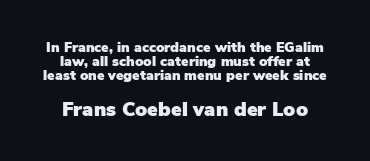
In this sample the second text group is rendered at the bigger scale. How are the letters spaced? Ordinarily, with no added tracking. The lines in this sample share a center point and differ in where they start and stop. Do the letters lean? They stand straight. Lines of text with bare space underneath. Is there much room between lines? No — they nearly touch.
